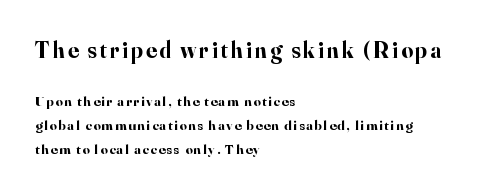
Q: Is the text bold? A: Yes.
Q: Is the text italic (slanted)? A: No, it is upright.
Q: Is the text underlined? A: No.
Q: How is the paragraph aligned? A: Left-aligned.
Q: Is the spacing between lines tight, normal or loose? A: Normal.
Q: Which block of text is set in a larger size, the first (top) or the second (bottom)? A: The first (top) one.
